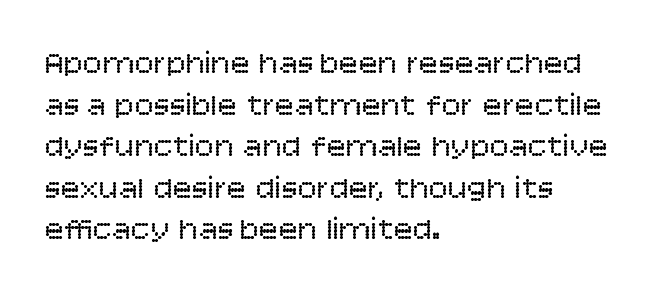
{"serif": "no", "italic": "no", "bold": "no", "weight": "regular", "width": "normal", "stroke_contrast": "low", "x_height": "large", "monospaced": "no", "underline": "no", "align": "left", "line_spacing": "normal", "line_spacing_ratio": 1.3, "letter_spacing": "normal", "letter_spacing_em": 0.0, "glyph_px": 32}
